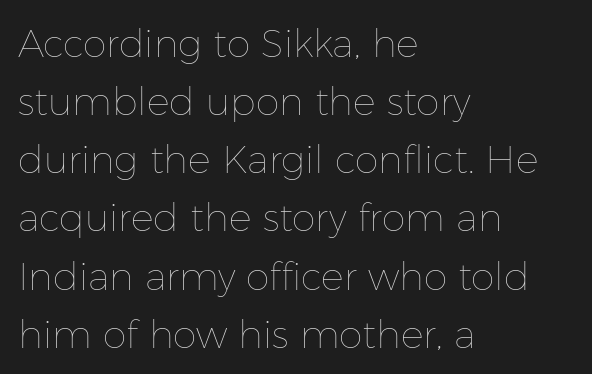
Q: Is the text bold? A: No.
Q: Is the text italic (slanted)? A: No, it is upright.
Q: Is the text underlined? A: No.
Q: How is the paragraph aligned? A: Left-aligned.
Q: Is the spacing between letters normal or unusually wide? A: Normal.
Q: Is the spacing between lines tight, normal or loose? A: Normal.
Q: Width (condensed, normal, or wide)? A: Normal.
Q: Stroke contrast? A: Low.
Q: x-height? A: Medium.
Q: Monospaced? A: No.
